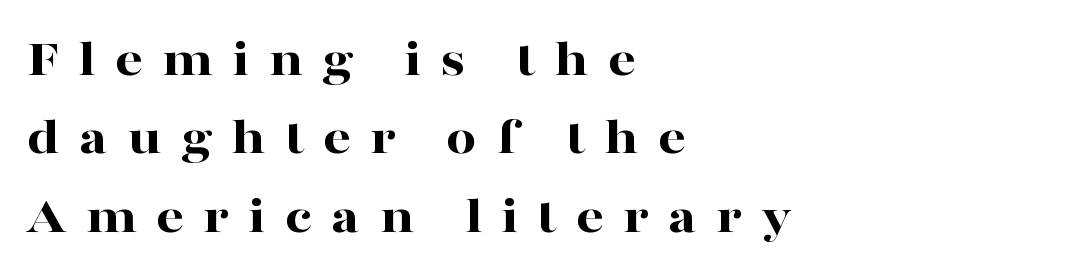
{"serif": "yes", "italic": "no", "bold": "yes", "weight": "bold", "width": "wide", "stroke_contrast": "high", "x_height": "medium", "monospaced": "no", "underline": "no", "align": "left", "line_spacing": "normal", "line_spacing_ratio": 1.45, "letter_spacing": "wide", "letter_spacing_em": 0.36, "glyph_px": 54}
